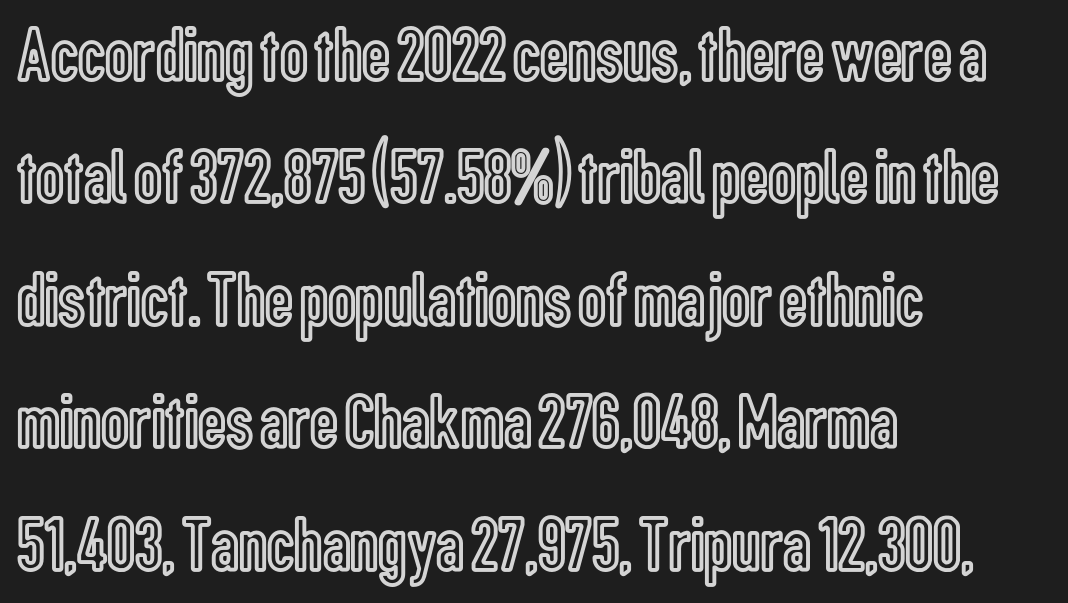
The image shows 78 px condensed type, upright; set left-aligned, normal line spacing (1.57x), normal letter spacing, not underlined; a medium x-height.
